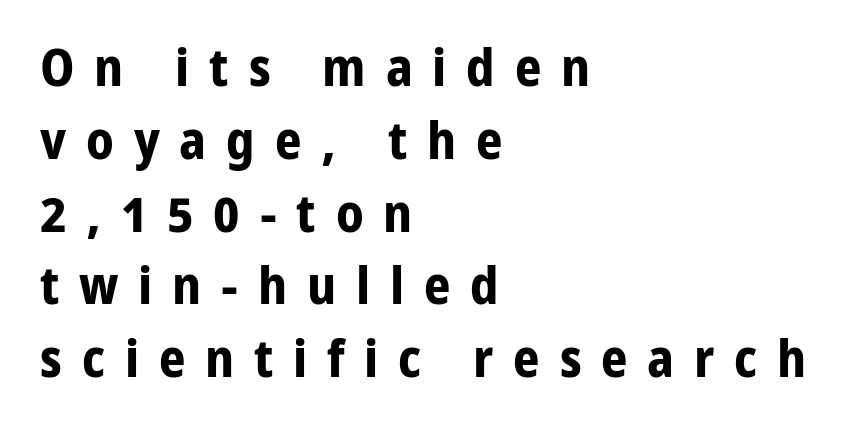
Q: Is the text bold? A: Yes.
Q: Is the text italic (slanted)? A: No, it is upright.
Q: Is the typeface a serif or a sans-serif typeface? A: Sans-serif.
Q: Is the text underlined? A: No.
Q: How is the paragraph aligned? A: Left-aligned.
Q: Is the spacing between letters normal or unusually wide? A: Unusually wide.
Q: Is the spacing between lines tight, normal or loose? A: Normal.
Q: Width (condensed, normal, or wide)? A: Normal.
Q: Stroke contrast? A: Low.
Q: x-height? A: Medium.
Q: Monospaced? A: No.
